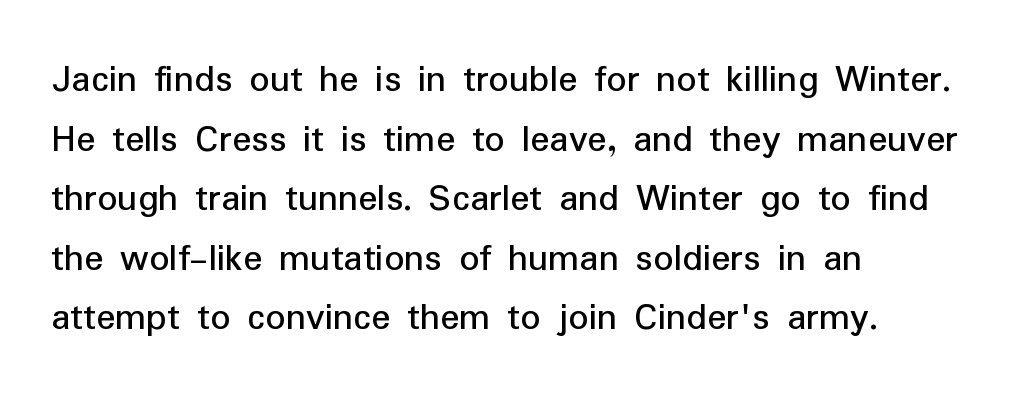
A sans-serif font was chosen for this passage. Does the copy run flush right? No — it runs flush left. Leading: standard. Do the letters lean? They stand straight. The foot of each line stays bare and open.
